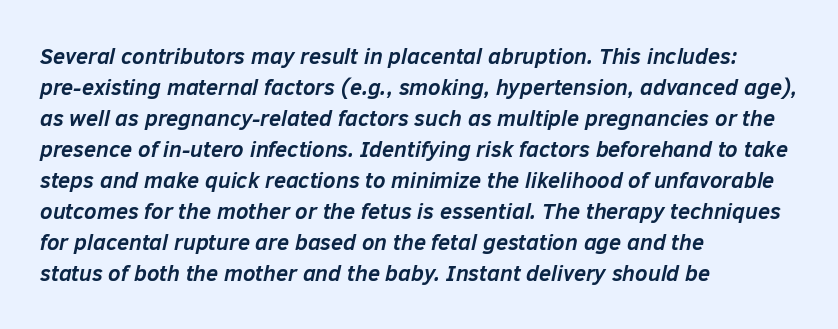
Q: Is the text bold? A: Yes.
Q: Is the text italic (slanted)? A: Yes, it leans right by about 12 degrees.
Q: Is the text underlined? A: No.
Q: How is the paragraph aligned? A: Left-aligned.
Q: Is the spacing between letters normal or unusually wide? A: Normal.
Q: Is the spacing between lines tight, normal or loose? A: Normal.
